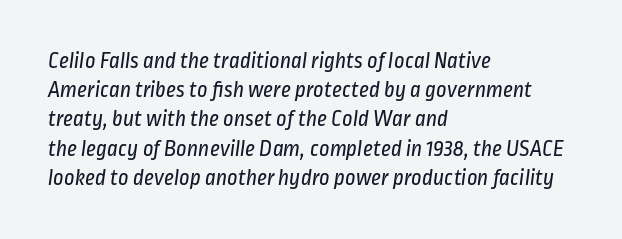
{"bold": "no", "underline": "no", "align": "left", "line_spacing": "normal", "line_spacing_ratio": 1.27, "letter_spacing": "normal", "letter_spacing_em": 0.0, "glyph_px": 23}
